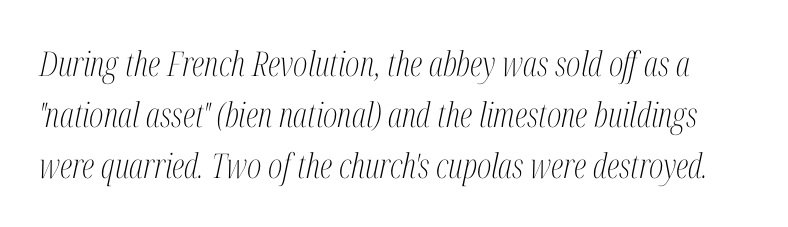
{"serif": "yes", "italic": "yes", "lean": "right", "slant_degrees": 12, "bold": "no", "weight": "light", "width": "condensed", "stroke_contrast": "medium", "x_height": "medium", "monospaced": "no", "underline": "no", "line_spacing": "normal", "line_spacing_ratio": 1.5, "letter_spacing": "normal", "letter_spacing_em": 0.0, "glyph_px": 34}
